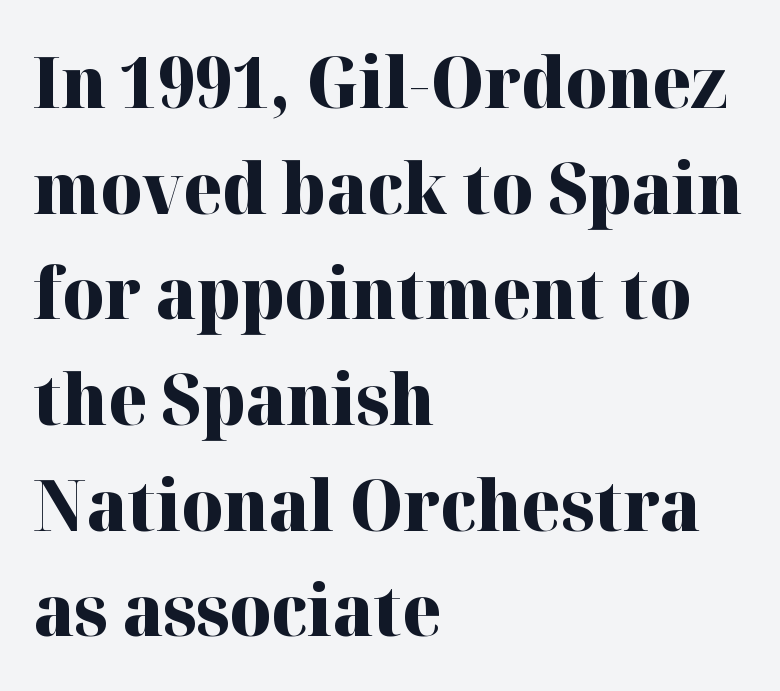
The image shows 70 px heavy serif type, upright; set left-aligned, normal line spacing (1.51x), normal letter spacing, not underlined; high stroke contrast and a medium x-height.
